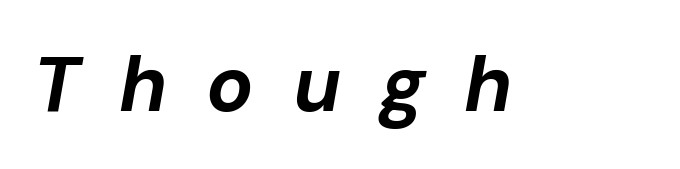
The text carries the slant typical of an italic or oblique font. The characters look thick and weighty, a clear bold. Words float on clear page, feet unadorned. The passage shown has open, widely tracked lettering throughout.
